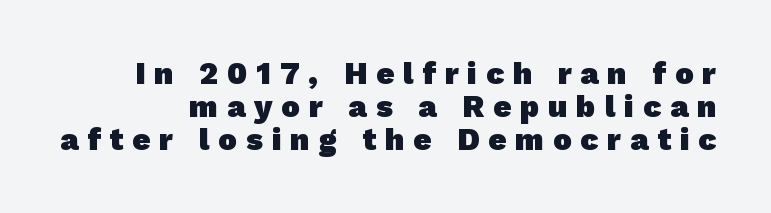
The image shows 31 px heavy sans-serif type; set right-aligned, tight line spacing (1.06x), unusually wide letter spacing (+0.29 em), not underlined; low stroke contrast and a medium x-height.
